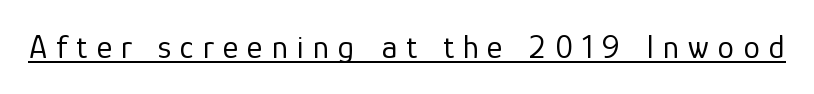
Quick note: not italic, upright. Examine the stroke ends and you'll find no serifs. A typographer would call this underscored text. Honestly, the letter spacing is so wide it's the main thing you notice.
